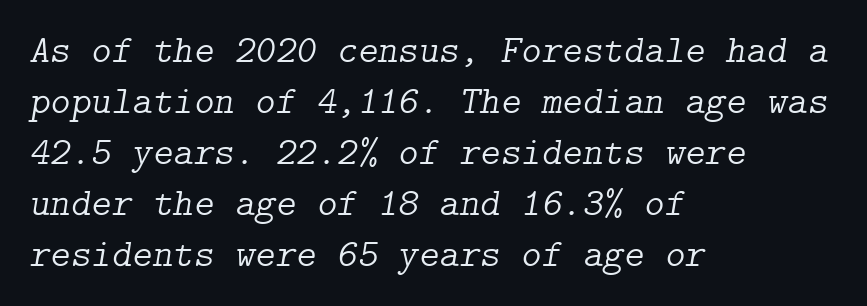
The image shows 39 px light serif type, italic (leaning right); set left-aligned, normal line spacing (1.31x), normal letter spacing, not underlined; low stroke contrast and a medium x-height.
